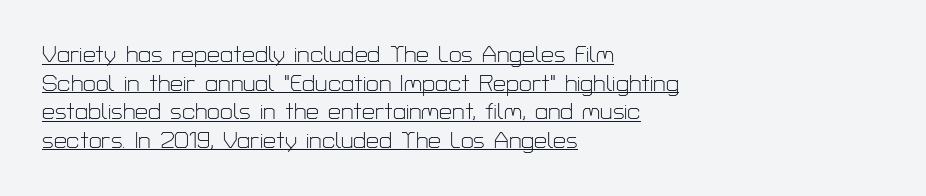
The image shows 23 px text type, upright; set left-aligned, line spacing 1.24x, normal letter spacing, underlined.
